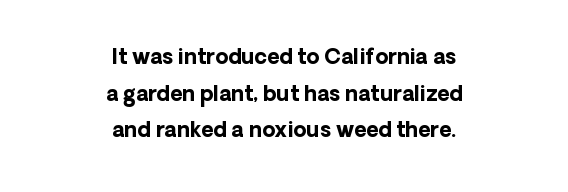
The image shows 21 px bold type, upright; set centered, line spacing 1.74x, normal letter spacing, not underlined.
